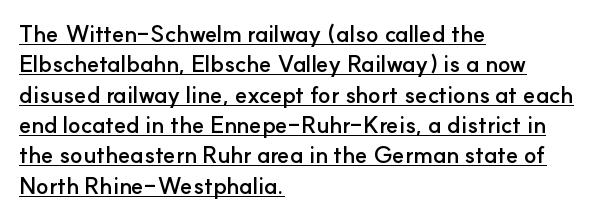
{"italic": "no", "bold": "yes", "underline": "yes", "align": "left", "line_spacing": "normal", "line_spacing_ratio": 1.32, "letter_spacing": "normal", "letter_spacing_em": 0.0, "glyph_px": 23}
